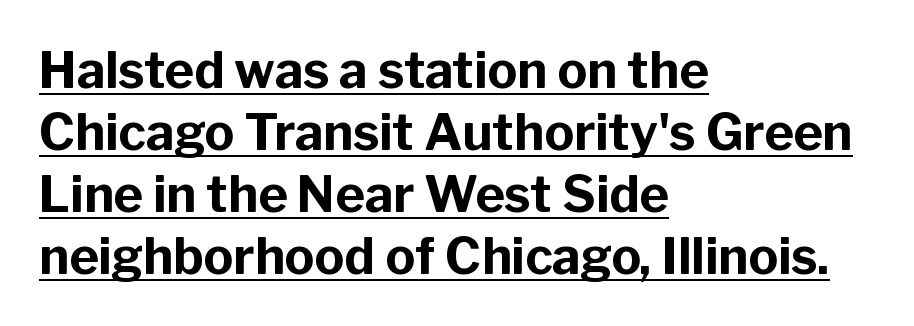
The image shows 50 px bold sans-serif type, upright; set left-aligned, line spacing 1.24x, normal letter spacing, underlined; low stroke contrast and a medium x-height.
